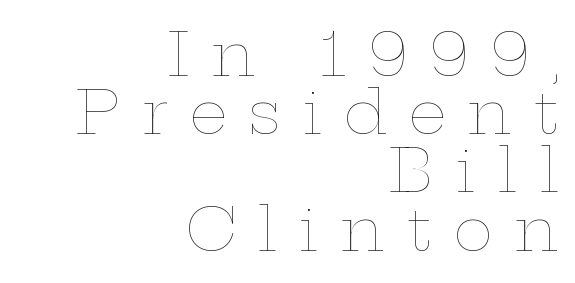
{"italic": "no", "bold": "no", "weight": "thin", "width": "wide", "stroke_contrast": "low", "x_height": "medium", "monospaced": "no", "underline": "no", "align": "right", "line_spacing": "tight", "line_spacing_ratio": 0.97, "letter_spacing": "wide", "letter_spacing_em": 0.36, "glyph_px": 60}
